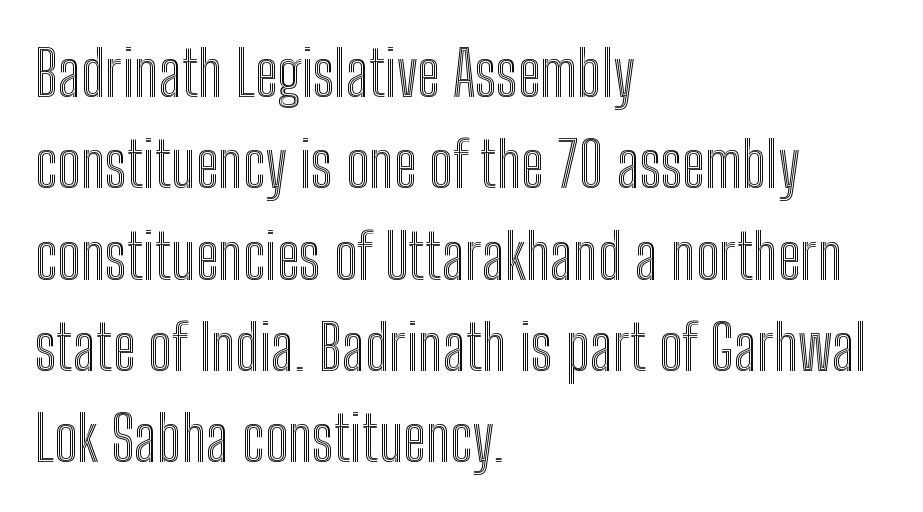
Q: Is the text italic (slanted)? A: No, it is upright.
Q: Is the text underlined? A: No.
Q: How is the paragraph aligned? A: Left-aligned.
Q: Is the spacing between letters normal or unusually wide? A: Normal.
Q: Is the spacing between lines tight, normal or loose? A: Normal.
Q: Width (condensed, normal, or wide)? A: Condensed.
Q: x-height? A: Medium.
Q: Monospaced? A: No.
